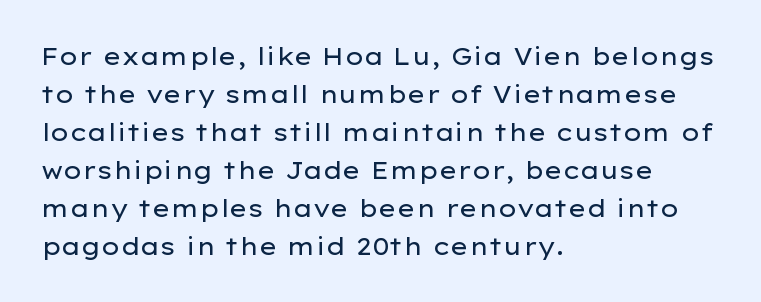
The image shows 24 px text type, upright; set left-aligned, normal line spacing (1.58x), normal letter spacing, not underlined.
